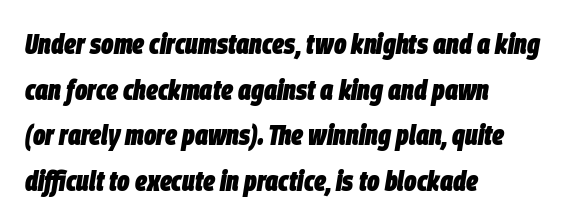
Q: Is the text bold? A: Yes.
Q: Is the text italic (slanted)? A: Yes, it leans right by about 9 degrees.
Q: Is the text underlined? A: No.
Q: How is the paragraph aligned? A: Left-aligned.
Q: Is the spacing between letters normal or unusually wide? A: Normal.
Q: Is the spacing between lines tight, normal or loose? A: Normal.
Q: Width (condensed, normal, or wide)? A: Condensed.
Q: Stroke contrast? A: Low.
Q: x-height? A: Large.
Q: Monospaced? A: No.
